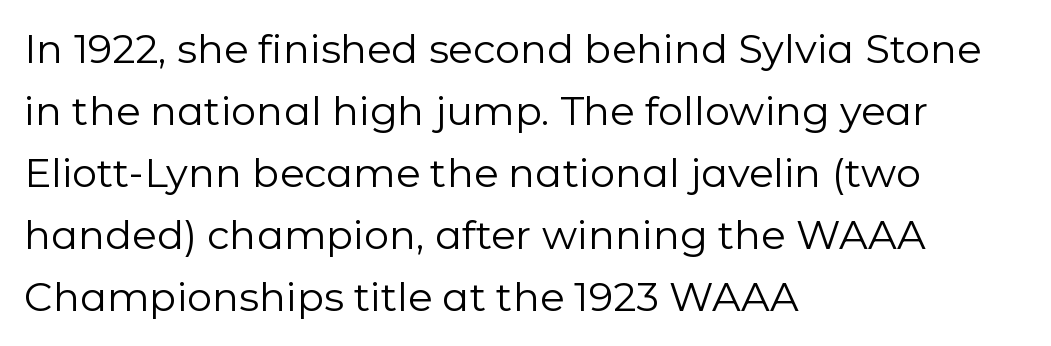
Q: Is the text bold? A: No.
Q: Is the text italic (slanted)? A: No, it is upright.
Q: Is the typeface a serif or a sans-serif typeface? A: Sans-serif.
Q: Is the text underlined? A: No.
Q: How is the paragraph aligned? A: Left-aligned.
Q: Is the spacing between letters normal or unusually wide? A: Normal.
Q: Is the spacing between lines tight, normal or loose? A: Normal.
Q: Width (condensed, normal, or wide)? A: Normal.
Q: Stroke contrast? A: Low.
Q: x-height? A: Medium.
Q: Monospaced? A: No.
